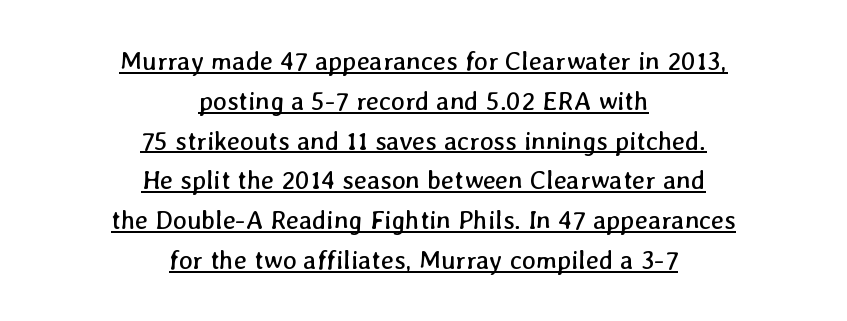
Horizontally, the lines are justified to the midpoint only. Is there much room between lines? A standard amount, neither cramped nor airy. This reads as an unemphasized weight, regular at the heaviest. Nobody touched the tracking dial on this one.
